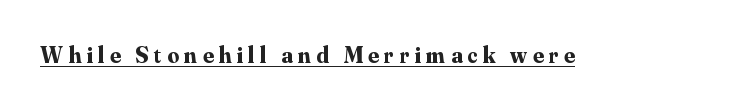
Q: Is the text bold? A: Yes.
Q: Is the text italic (slanted)? A: No, it is upright.
Q: Is the text underlined? A: Yes.
Q: Is the spacing between letters normal or unusually wide? A: Unusually wide.
